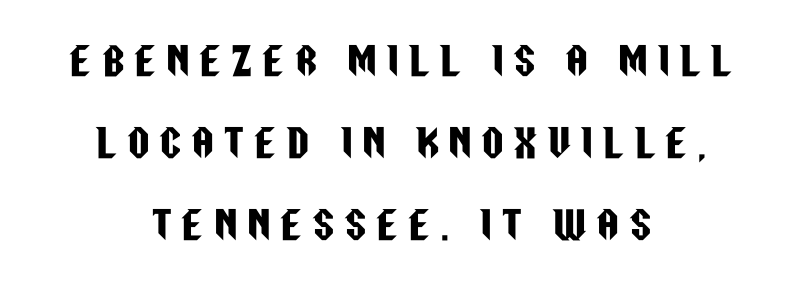
The image shows 37 px condensed sans-serif type, upright; set centered, loose line spacing (2.21x), unusually wide letter spacing (+0.3 em), not underlined; low stroke contrast and a large x-height.
